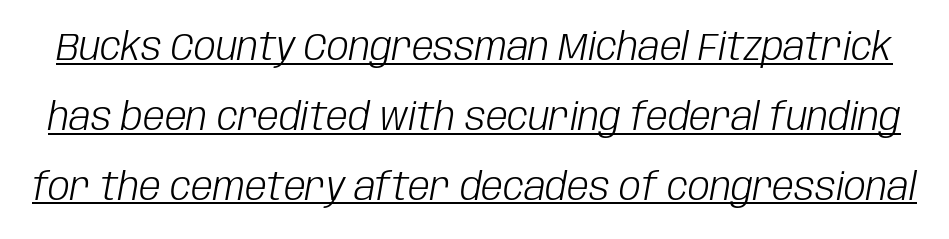
The letterforms sit at book weight or below. Character widths vary here, with narrow letters taking less room than wide ones. The specimen reads as italic at a glance. The tracking reads as untouched default to a designer's eye. This rendering features underlined lettering.
